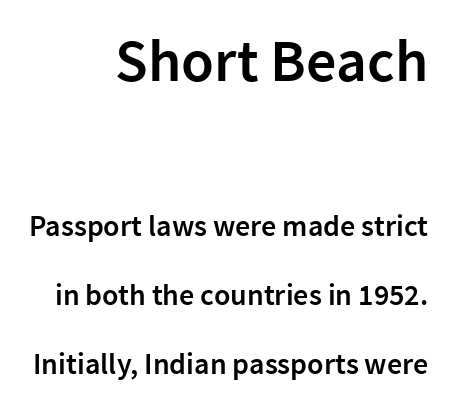
The image shows 60 px semibold sans-serif type, upright; set right-aligned, loose line spacing (2.29x), normal letter spacing, not underlined; the first (top) block is 2.0x larger; low stroke contrast and a medium x-height.
